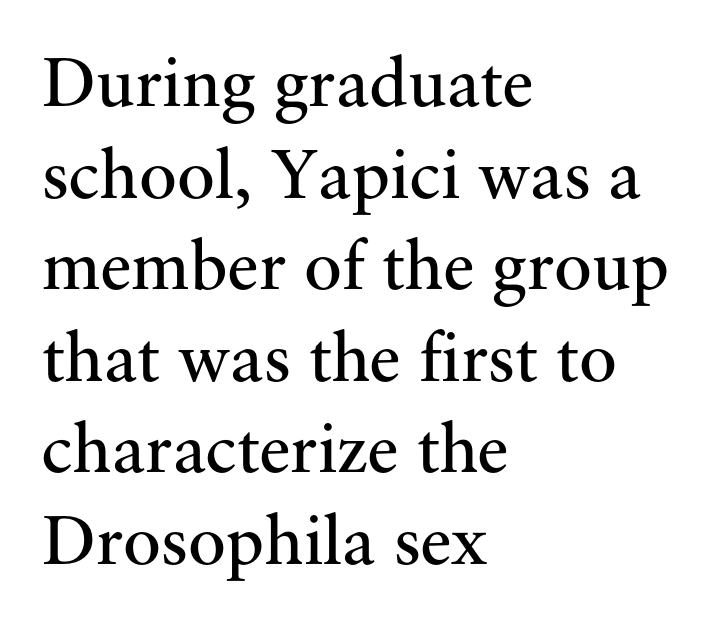
The image shows 71 px regular-weight serif type, upright; set left-aligned, normal line spacing (1.29x), normal letter spacing, not underlined; medium stroke contrast and a small x-height.
